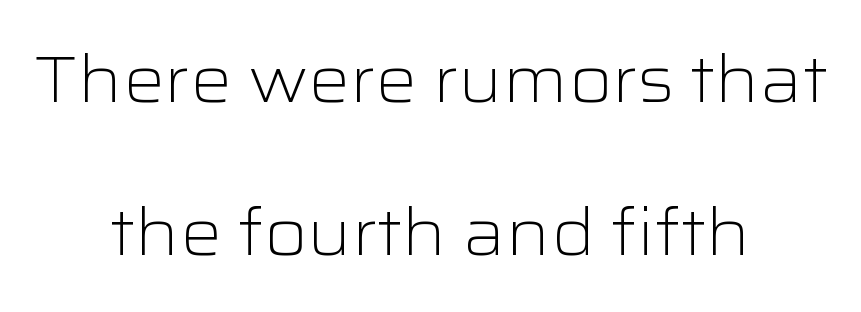
{"serif": "no", "italic": "no", "bold": "no", "weight": "light", "width": "wide", "stroke_contrast": "low", "x_height": "medium", "monospaced": "no", "underline": "no", "align": "center", "line_spacing": "loose", "line_spacing_ratio": 2.35, "letter_spacing": "normal", "letter_spacing_em": 0.0, "glyph_px": 65}
